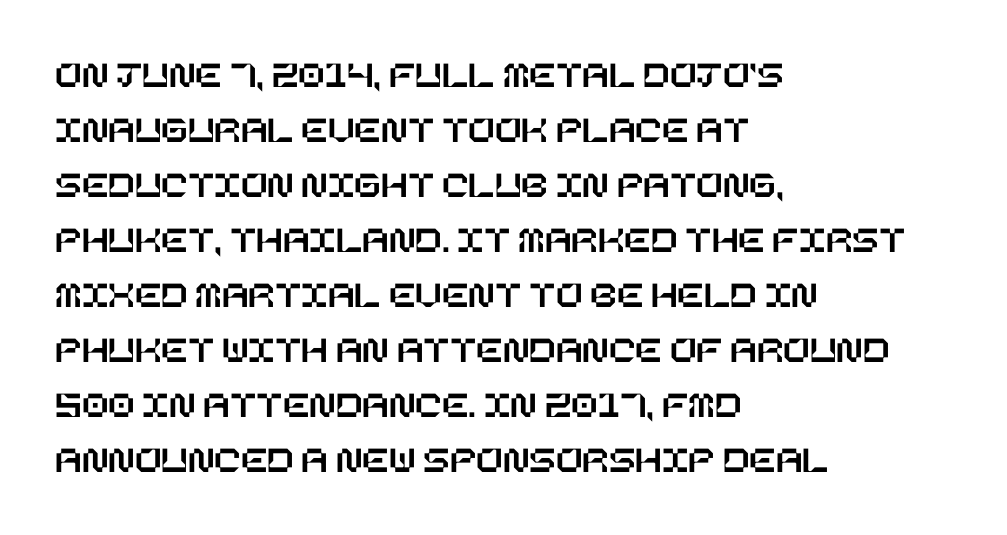
The image shows 39 px text type, upright; set left-aligned, normal line spacing (1.41x), normal letter spacing, not underlined; low stroke contrast and a large x-height.
